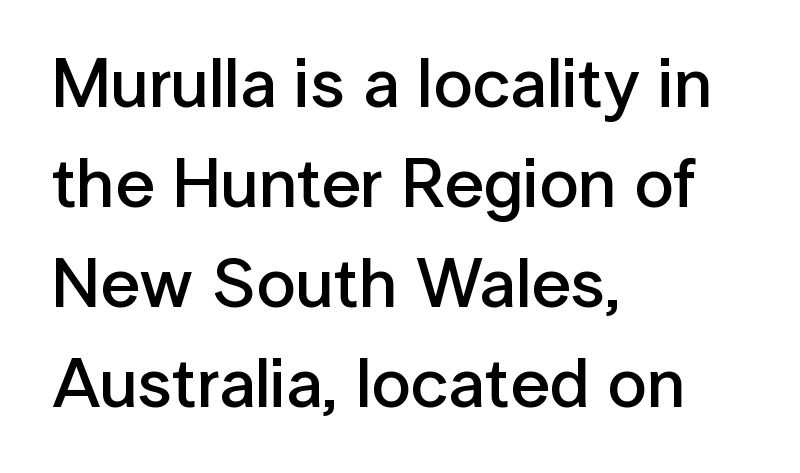
The image shows 70 px semibold sans-serif type, upright; set left-aligned, normal line spacing (1.43x), normal letter spacing, not underlined; low stroke contrast and a medium x-height.
